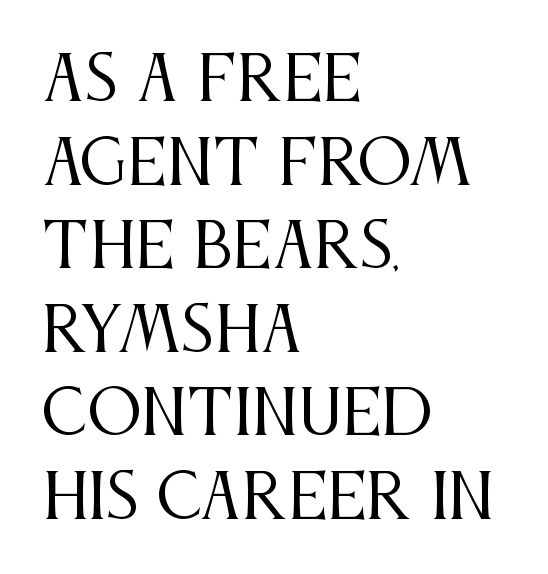
How are the letters spaced? Ordinarily, with no added tracking. The letterforms sit at book weight or below. The face used here is proportionally spaced, like ordinary book or web type. The passage is arranged the way most books set body copy — flush left. Bare-footed words on every line.
